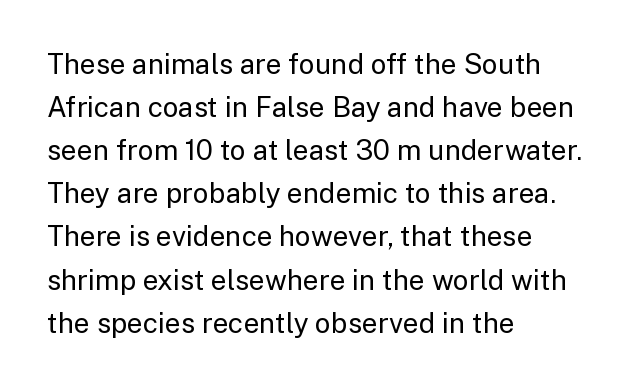
These lines were composed using upright roman letters. Stems and bowls with no extra thickness — not bold. The space between consecutive lines is moderate. What kind of face is this? One without serifs — a sans.
